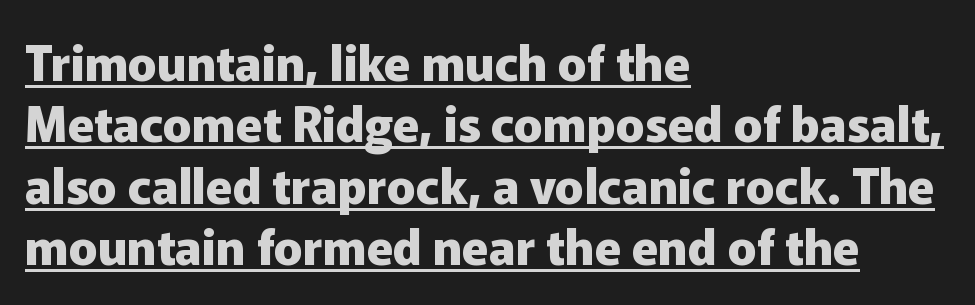
{"serif": "no", "italic": "no", "bold": "yes", "weight": "heavy", "width": "normal", "stroke_contrast": "low", "x_height": "medium", "monospaced": "no", "underline": "yes", "align": "left", "line_spacing": "normal", "line_spacing_ratio": 1.28, "letter_spacing": "normal", "letter_spacing_em": 0.0, "glyph_px": 48}
